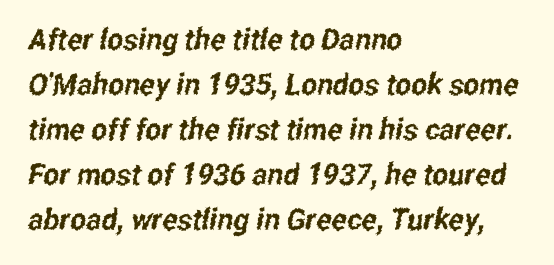
Q: Is the typeface a serif or a sans-serif typeface? A: Sans-serif.
Q: Is the text underlined? A: No.
Q: How is the paragraph aligned? A: Left-aligned.
Q: Is the spacing between letters normal or unusually wide? A: Normal.
Q: Is the spacing between lines tight, normal or loose? A: Normal.
Q: Width (condensed, normal, or wide)? A: Condensed.
Q: Stroke contrast? A: Low.
Q: x-height? A: Medium.
Q: Monospaced? A: No.
